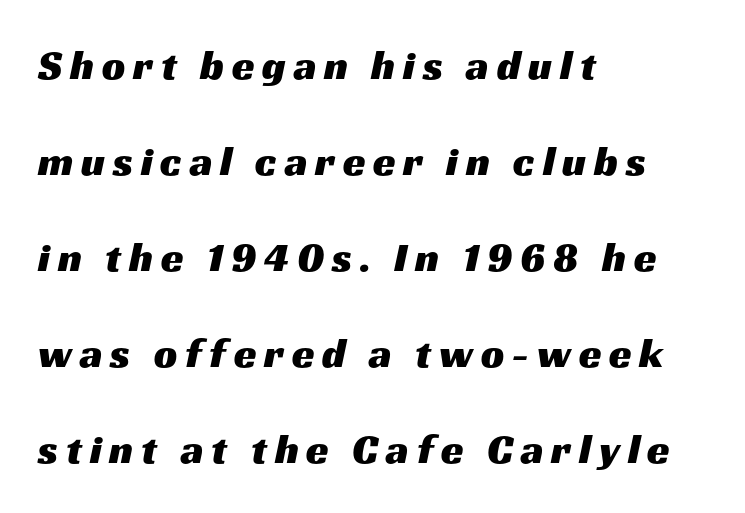
In terms of letterform style, serifs are entirely absent. Looks like regular typesetting: each glyph gets only the width it needs. The baseline area is clear. Caption: multi-line text, flush left, ragged right.
